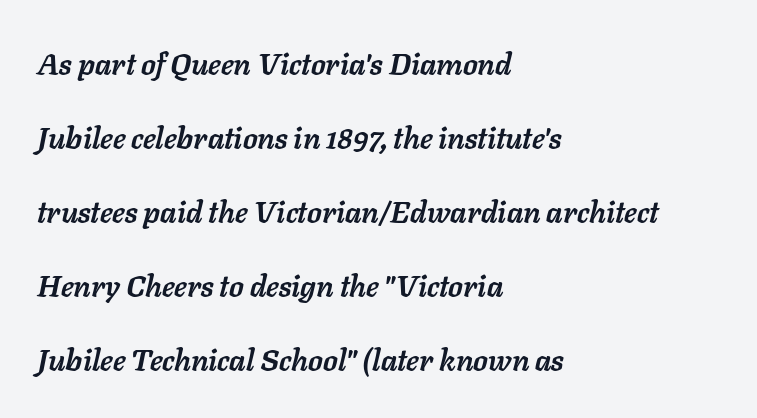
Leftover space on each line is placed entirely after the last word. The face used here is proportionally spaced, like ordinary book or web type. A clean baseline with only descenders dipping below it. What's the leading like? Stretched, with rows far apart. Set as a true bold cut, around the 700 mark.
